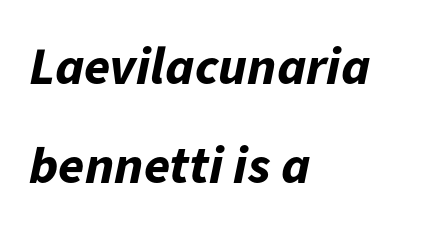
Q: Is the text bold? A: Yes.
Q: Is the text italic (slanted)? A: Yes, it leans right by about 11 degrees.
Q: Is the text underlined? A: No.
Q: How is the paragraph aligned? A: Left-aligned.
Q: Is the spacing between letters normal or unusually wide? A: Normal.
Q: Width (condensed, normal, or wide)? A: Normal.
Q: Stroke contrast? A: Low.
Q: x-height? A: Medium.
Q: Monospaced? A: No.
